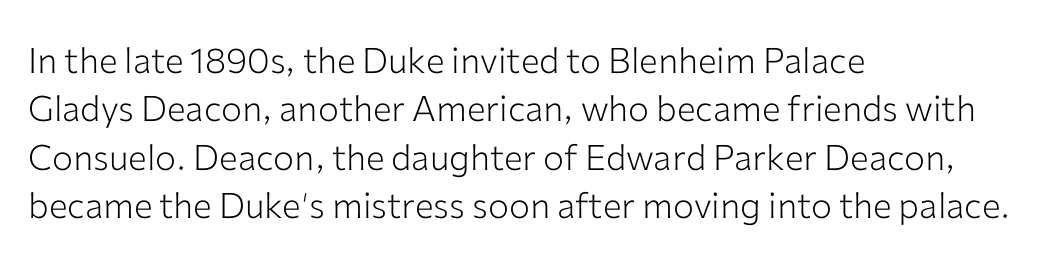
Q: Is the text bold? A: No.
Q: Is the text italic (slanted)? A: No, it is upright.
Q: Is the typeface a serif or a sans-serif typeface? A: Sans-serif.
Q: Is the text underlined? A: No.
Q: How is the paragraph aligned? A: Left-aligned.
Q: Is the spacing between letters normal or unusually wide? A: Normal.
Q: Is the spacing between lines tight, normal or loose? A: Normal.
Q: Width (condensed, normal, or wide)? A: Normal.
Q: Stroke contrast? A: Low.
Q: x-height? A: Medium.
Q: Monospaced? A: No.
